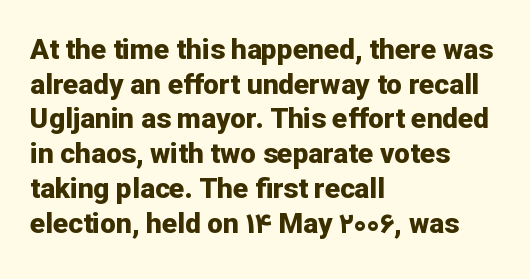
{"serif": "no", "italic": "no", "bold": "yes", "weight": "bold", "width": "normal", "stroke_contrast": "low", "x_height": "medium", "monospaced": "no", "underline": "no", "align": "left", "line_spacing_ratio": 1.24, "letter_spacing": "normal", "letter_spacing_em": 0.0, "glyph_px": 28}
